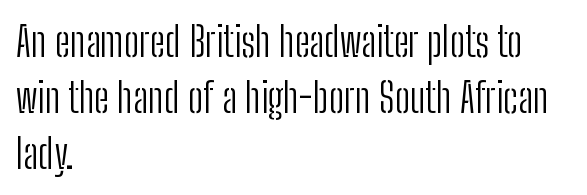
{"serif": "no", "italic": "no", "bold": "no", "weight": "light", "width": "condensed", "stroke_contrast": "low", "x_height": "medium", "monospaced": "no", "underline": "no", "align": "left", "line_spacing": "normal", "line_spacing_ratio": 1.37, "letter_spacing": "normal", "letter_spacing_em": 0.0, "glyph_px": 41}
